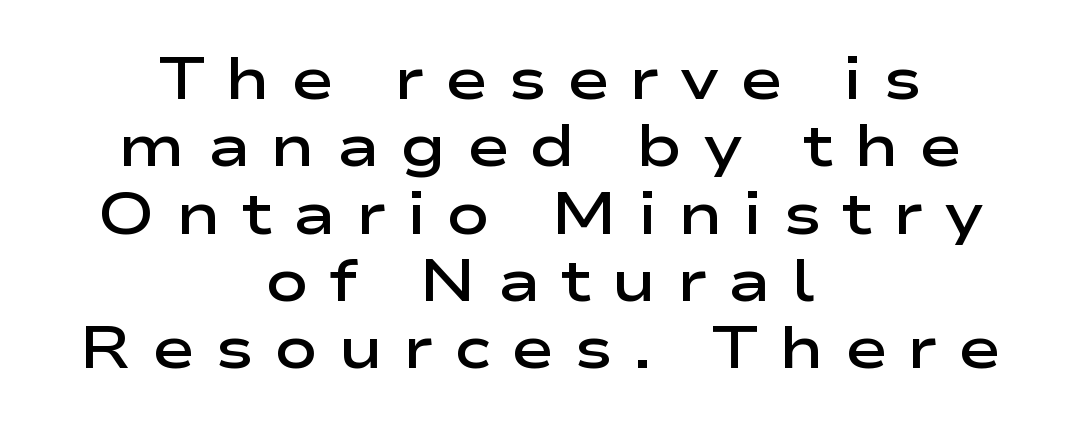
{"serif": "no", "italic": "no", "bold": "semi", "weight": "semibold", "width": "wide", "stroke_contrast": "low", "x_height": "medium", "monospaced": "no", "underline": "no", "align": "center", "line_spacing_ratio": 1.16, "letter_spacing": "wide", "letter_spacing_em": 0.35, "glyph_px": 58}
